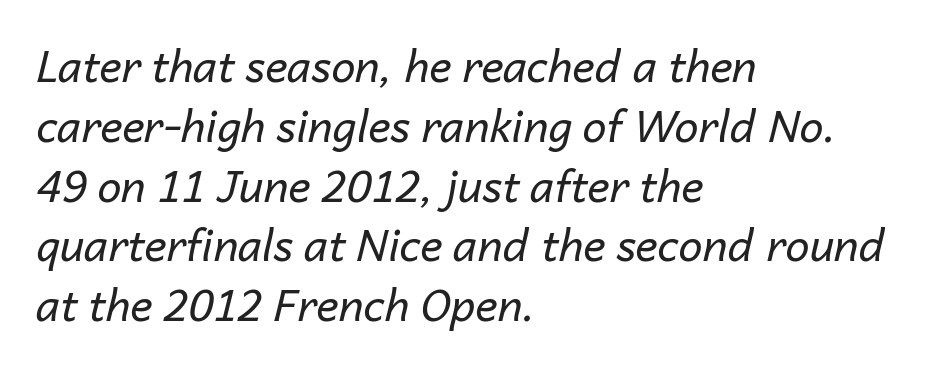
Would a proofreader flag this as italicized? Yes. The leading is moderate, giving the passage an even texture. The space beneath each line is pristine and unruled. One-word summary of the alignment: left. Caption: face not bold, strokes unweighted.
